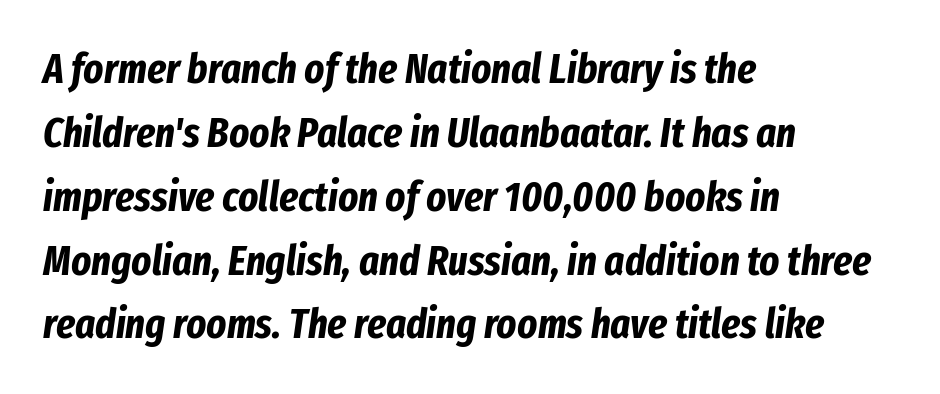
The image shows 42 px bold, condensed type, italic (leaning right); set left-aligned, normal line spacing (1.52x), normal letter spacing, not underlined; low stroke contrast and a medium x-height.
